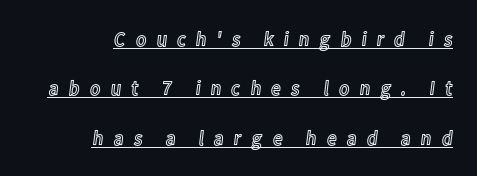
Line ends are locked; line starts wander. In terms of leading, this rendering errs on the spacious side. A typographer would call this underscored text. What stands out about the letter spacing? Its width — letters are far apart.
